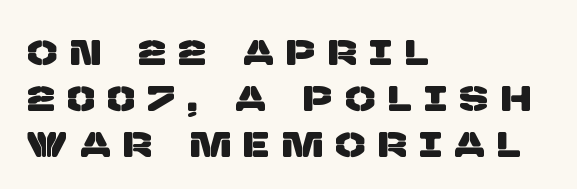
Q: Is the typeface a serif or a sans-serif typeface? A: Sans-serif.
Q: Is the text underlined? A: No.
Q: How is the paragraph aligned? A: Left-aligned.
Q: Is the spacing between letters normal or unusually wide? A: Unusually wide.
Q: Is the spacing between lines tight, normal or loose? A: Normal.
Q: Width (condensed, normal, or wide)? A: Normal.
Q: Stroke contrast? A: Low.
Q: x-height? A: Large.
Q: Monospaced? A: No.
